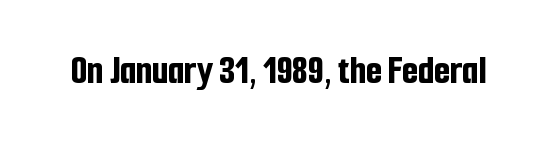
The image shows 41 px bold, condensed sans-serif type, upright; set normal letter spacing, not underlined; low stroke contrast and a medium x-height.
